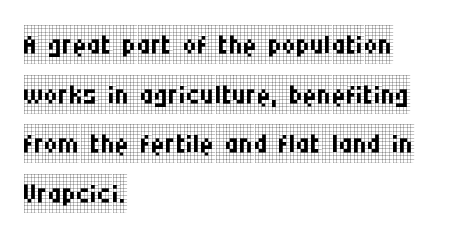
{"serif": "yes", "italic": "no", "bold": "no", "weight": "regular", "width": "condensed", "stroke_contrast": "low", "x_height": "large", "monospaced": "no", "underline": "no", "align": "left", "line_spacing": "normal", "line_spacing_ratio": 1.27, "letter_spacing": "normal", "letter_spacing_em": 0.0, "glyph_px": 39}
